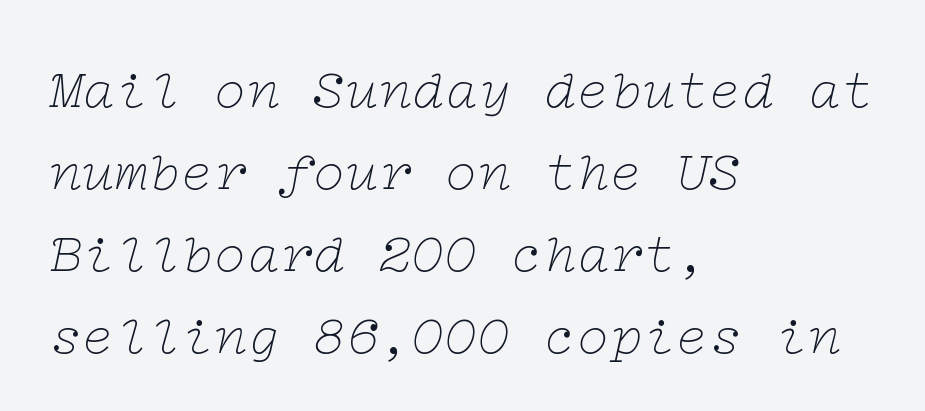
Check the space under the baseline: it is left empty. The lines are quadded left. Stroke mass is kept to a normal reading level or below. Small tapered or slab feet sit at the stroke ends, so this counts as serif. Honestly, the row spacing looks completely unremarkable. Notice how the stems are inclined rather than vertical — that's the hallmark of italics.
